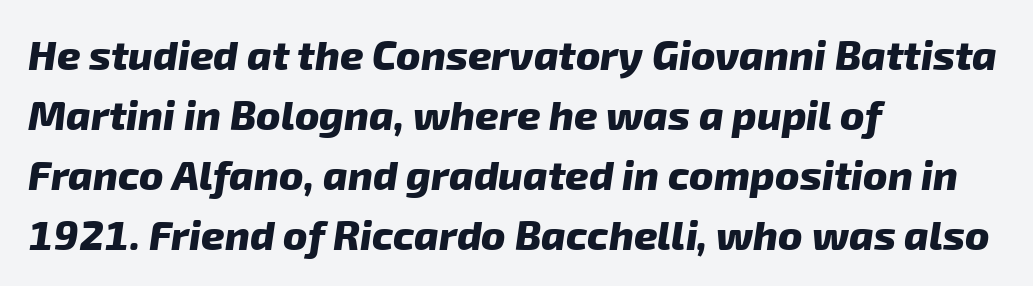
{"serif": "no", "bold": "yes", "weight": "heavy", "width": "normal", "stroke_contrast": "low", "x_height": "medium", "monospaced": "no", "underline": "no", "align": "left", "line_spacing": "normal", "line_spacing_ratio": 1.46, "letter_spacing": "normal", "letter_spacing_em": 0.0, "glyph_px": 41}
